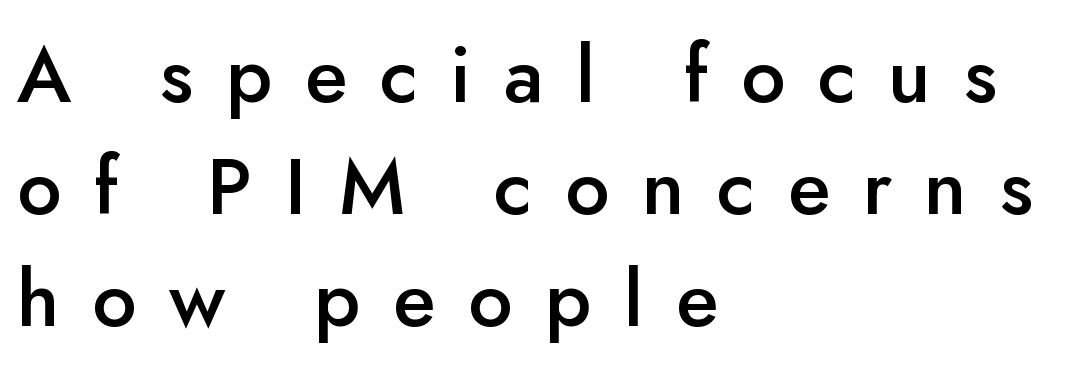
Q: Is the text bold? A: Semi-bold.
Q: Is the text italic (slanted)? A: No, it is upright.
Q: Is the typeface a serif or a sans-serif typeface? A: Sans-serif.
Q: Is the text underlined? A: No.
Q: How is the paragraph aligned? A: Left-aligned.
Q: Is the spacing between letters normal or unusually wide? A: Unusually wide.
Q: Is the spacing between lines tight, normal or loose? A: Normal.
Q: Width (condensed, normal, or wide)? A: Normal.
Q: Stroke contrast? A: Low.
Q: x-height? A: Small.
Q: Monospaced? A: No.
